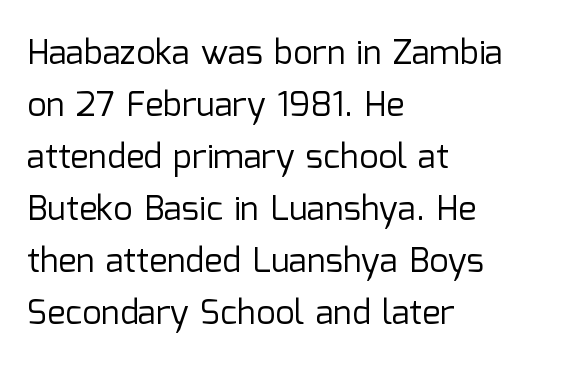
Check where the strokes stop: nothing finishes them off — pure sans. Typeset ragged right — the left edge is the straight one. The weight would be labelled regular, book, light, or lighter still. The passage shown is typed in a proportional face where columns would drift. Posture: upright roman.
